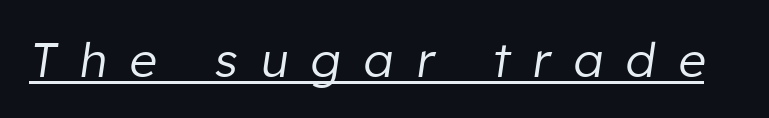
Is this a fixed-width face? No — the glyphs have proportional, varying widths. The strokes carry an ordinary text weight at most. Does the lettering tilt? It does — this is italic. Each word looks stretched out because of the extra space between its letters. The specimen includes a rule beneath the text block's lines.
